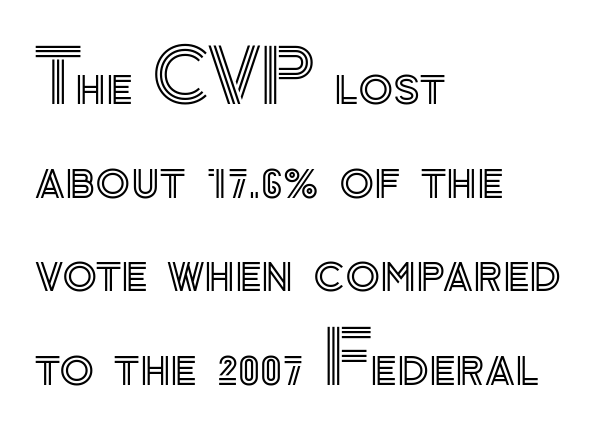
The block of text has a typical density, with ordinary space between rows. Italic: no, the glyphs are upright roman. Spacing between characters is what you'd get straight out of the box. The rag falls on the right side of this text block.
